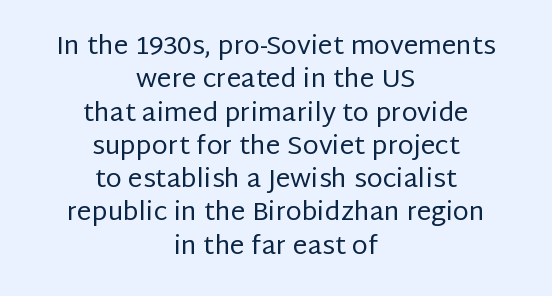
What's the leading like? Ordinary, nothing unusual. The type sits square on the baseline with zero lean. Stems and bowls with no extra thickness — not bold. Both edges are ragged and mirror each other, which tells us the setting is centered. No word sits above an underline. These lines keep a tight, regular rhythm from letter to letter.
